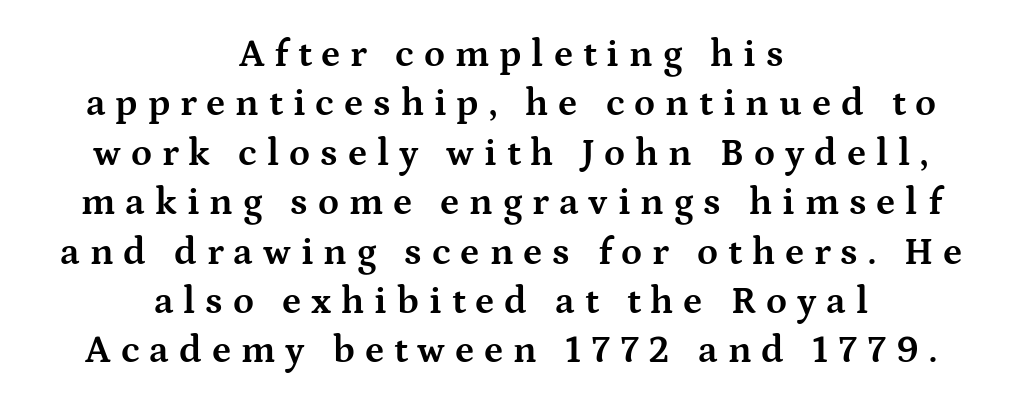
{"serif": "yes", "italic": "no", "bold": "yes", "weight": "bold", "width": "wide", "stroke_contrast": "medium", "x_height": "medium", "monospaced": "no", "underline": "no", "align": "center", "line_spacing": "normal", "line_spacing_ratio": 1.3, "letter_spacing": "wide", "letter_spacing_em": 0.26, "glyph_px": 38}
